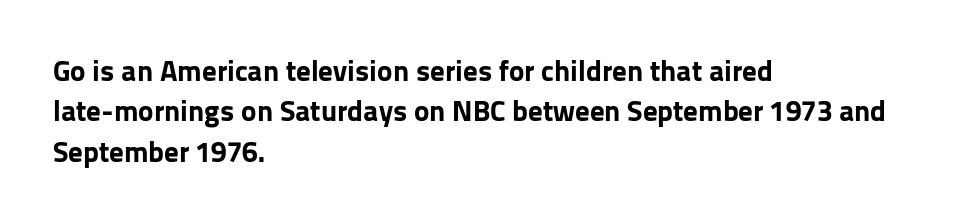
A typesetter would mark this as roman, not italic. Heavy, bold letterforms. The passage shown has conventional tracking throughout. No feet cap the strokes, marking this as sans-serif type.
